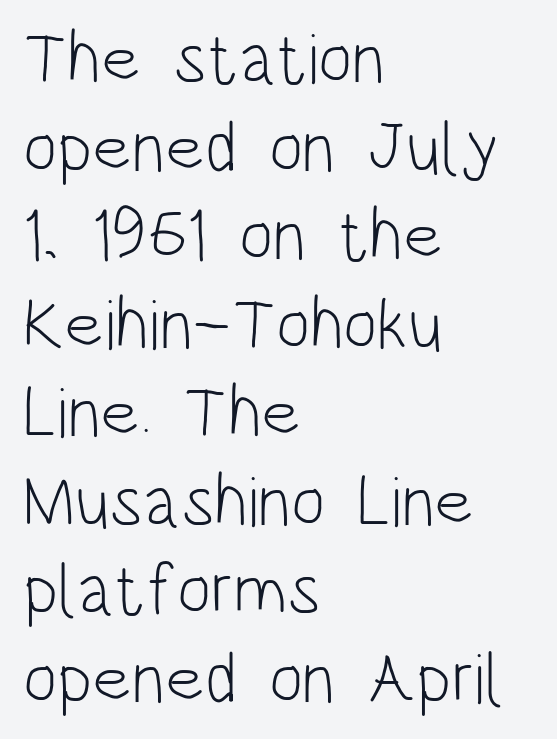
{"serif": "no", "italic": "no", "bold": "no", "weight": "light", "width": "condensed", "stroke_contrast": "low", "x_height": "large", "monospaced": "no", "underline": "no", "align": "left", "line_spacing_ratio": 1.23, "letter_spacing": "normal", "letter_spacing_em": 0.0, "glyph_px": 72}
